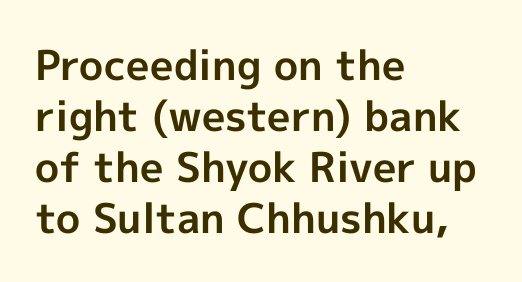
{"serif": "no", "italic": "no", "bold": "yes", "weight": "bold", "width": "normal", "x_height": "medium", "monospaced": "no", "underline": "no", "align": "left", "line_spacing_ratio": 1.24, "letter_spacing": "normal", "letter_spacing_em": 0.0, "glyph_px": 41}
